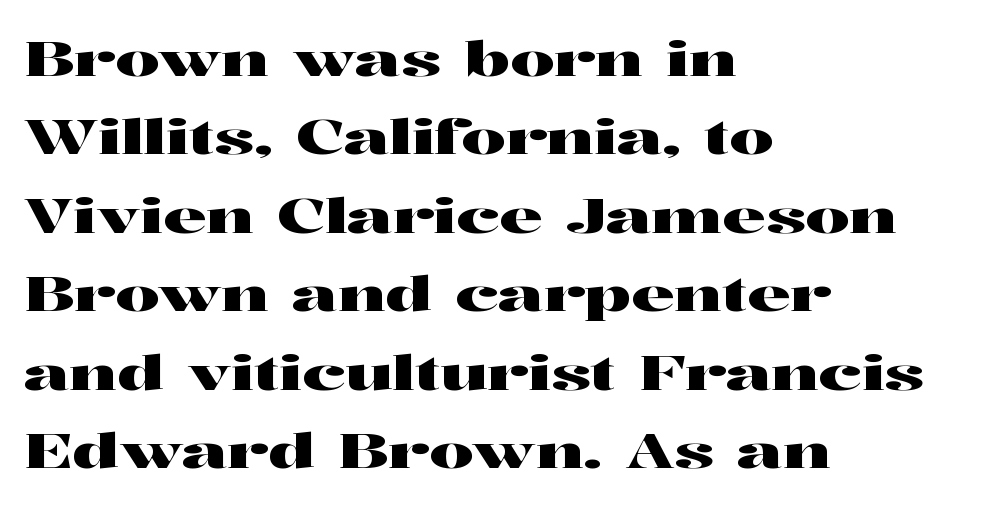
{"serif": "yes", "italic": "no", "width": "wide", "stroke_contrast": "high", "x_height": "medium", "monospaced": "no", "underline": "no", "align": "left", "line_spacing": "normal", "line_spacing_ratio": 1.6, "letter_spacing": "normal", "letter_spacing_em": 0.0, "glyph_px": 49}
